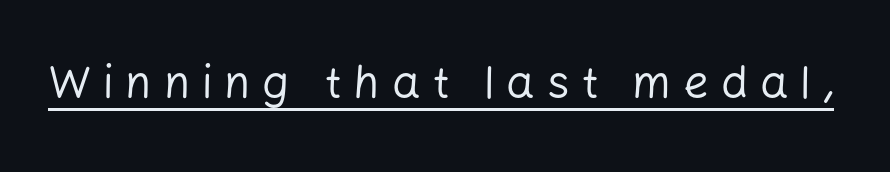
The line texture is sparse and dotted thanks to wide tracking. Is the stroke heavy? The answer is a plain regular-or-lighter. Caption: lettering with a line underneath. You can tell from the bare stems that sans-serif type was used. Looks like regular typesetting: each glyph gets only the width it needs. The font's upright variant was chosen for this text.
